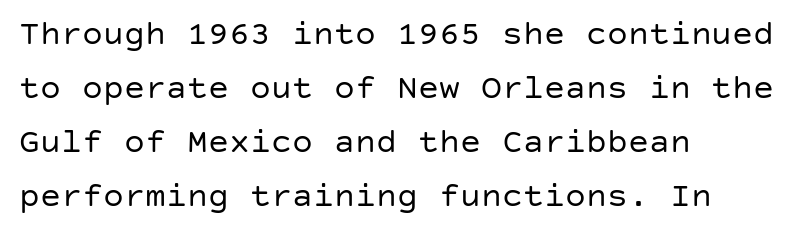
This is the regular roman posture of the typeface. The ragged edge is on the right, which tells us the setting is flush left. Line spacing here is normal. Words appear dense and cohesive because spacing is normal. The foot of each line stays bare and open.
